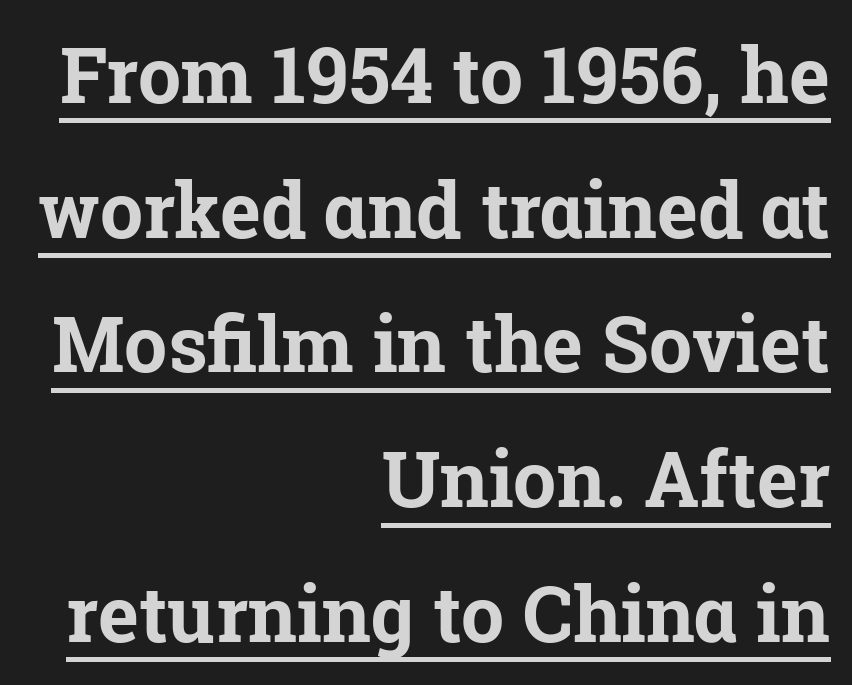
Q: Is the text bold? A: Yes.
Q: Is the text italic (slanted)? A: No, it is upright.
Q: Is the typeface a serif or a sans-serif typeface? A: Serif.
Q: Is the text underlined? A: Yes.
Q: How is the paragraph aligned? A: Right-aligned.
Q: Is the spacing between letters normal or unusually wide? A: Normal.
Q: Width (condensed, normal, or wide)? A: Normal.
Q: Stroke contrast? A: Low.
Q: x-height? A: Medium.
Q: Monospaced? A: No.
